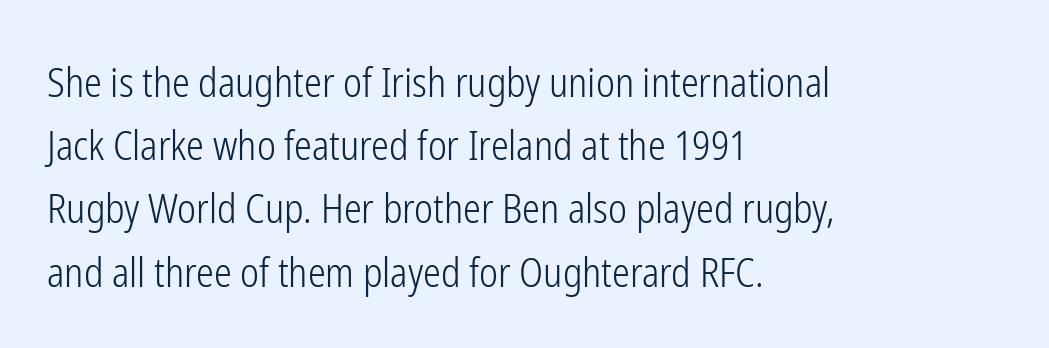
Q: Is the text bold? A: No.
Q: Is the text italic (slanted)? A: No, it is upright.
Q: Is the typeface a serif or a sans-serif typeface? A: Sans-serif.
Q: Is the text underlined? A: No.
Q: How is the paragraph aligned? A: Left-aligned.
Q: Is the spacing between letters normal or unusually wide? A: Normal.
Q: Is the spacing between lines tight, normal or loose? A: Normal.
Q: Width (condensed, normal, or wide)? A: Condensed.
Q: Stroke contrast? A: Low.
Q: x-height? A: Medium.
Q: Monospaced? A: No.
